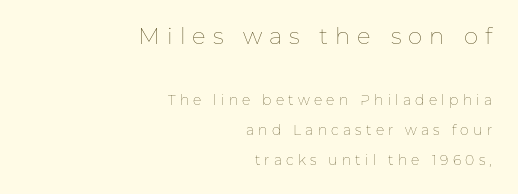
The image shows 23 px text type, upright; set right-aligned, loose line spacing (2.14x), unusually wide letter spacing (+0.3 em), not underlined; the first (top) block is 1.64x larger.
